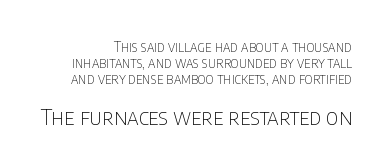
Q: Is the text bold? A: No.
Q: Is the text italic (slanted)? A: No, it is upright.
Q: Is the text underlined? A: No.
Q: How is the paragraph aligned? A: Right-aligned.
Q: Is the spacing between letters normal or unusually wide? A: Normal.
Q: Is the spacing between lines tight, normal or loose? A: Tight.
Q: Which block of text is set in a larger size, the first (top) or the second (bottom)? A: The second (bottom) one.
